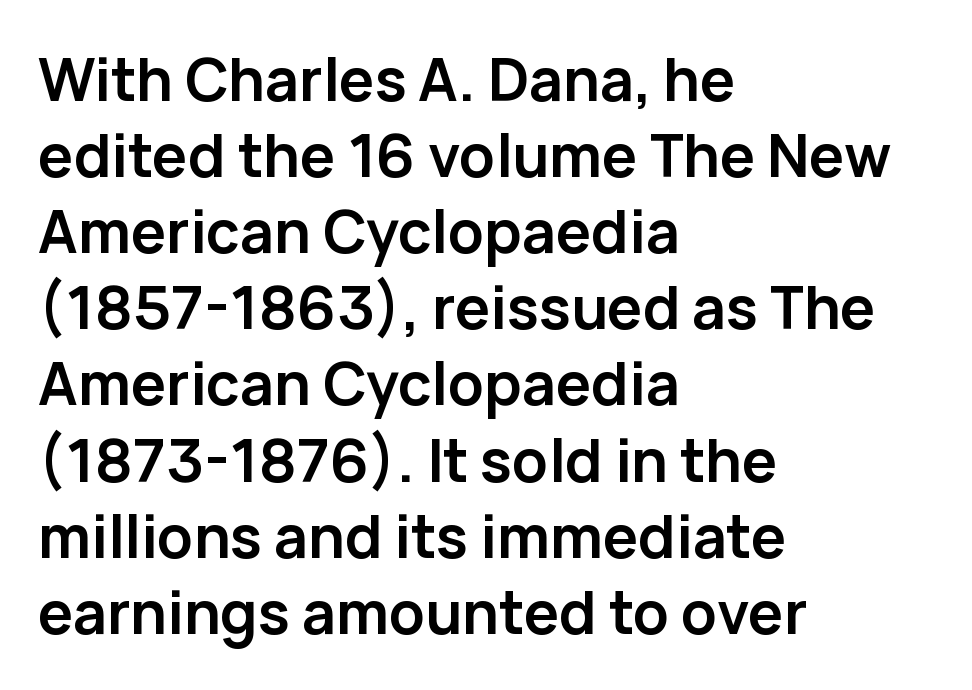
{"serif": "no", "italic": "no", "bold": "yes", "weight": "semibold", "width": "normal", "stroke_contrast": "low", "x_height": "medium", "monospaced": "no", "underline": "no", "align": "left", "line_spacing": "normal", "line_spacing_ratio": 1.29, "letter_spacing": "normal", "letter_spacing_em": 0.0, "glyph_px": 59}
